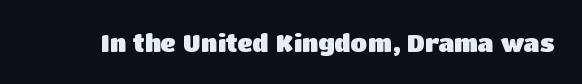
{"italic": "no", "bold": "yes", "underline": "no", "letter_spacing": "normal", "letter_spacing_em": 0.0, "glyph_px": 24}
